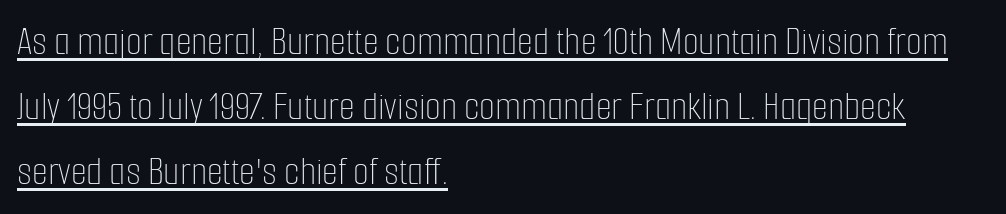
Q: Is the text bold? A: No.
Q: Is the text italic (slanted)? A: No, it is upright.
Q: Is the text underlined? A: Yes.
Q: How is the paragraph aligned? A: Left-aligned.
Q: Is the spacing between letters normal or unusually wide? A: Normal.
Q: Is the spacing between lines tight, normal or loose? A: Normal.
Q: Width (condensed, normal, or wide)? A: Condensed.
Q: Stroke contrast? A: Low.
Q: x-height? A: Medium.
Q: Monospaced? A: No.
